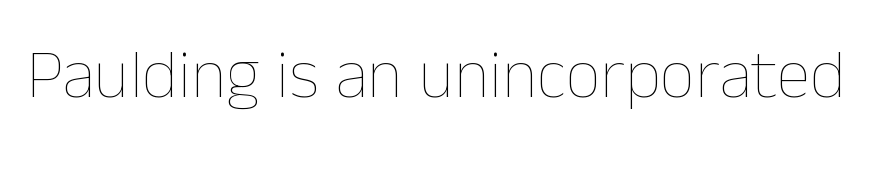
The image shows 69 px thin type, upright; set normal letter spacing, not underlined; low stroke contrast and a medium x-height.
